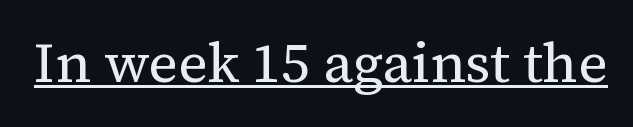
{"serif": "yes", "italic": "no", "bold": "no", "weight": "regular", "width": "normal", "stroke_contrast": "medium", "x_height": "medium", "monospaced": "no", "underline": "yes", "letter_spacing": "normal", "letter_spacing_em": 0.0, "glyph_px": 56}
